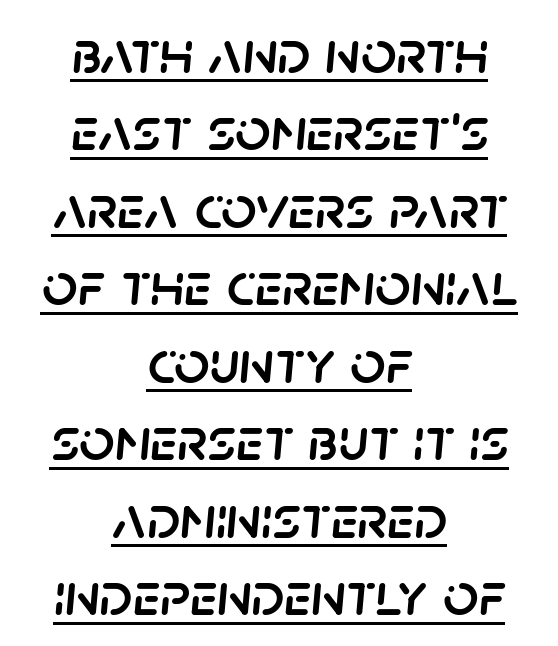
The image shows 62 px text type, italic (leaning right); set centered, normal line spacing (1.25x), normal letter spacing, underlined; low stroke contrast and a large x-height.
